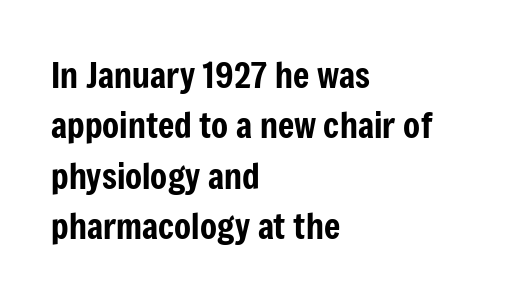
Line beginnings align vertically; line endings do not. Inter-character spacing is left at the font's built-in metrics. A typesetter would call this proportional, since set widths differ per character. A typesetter would call this leading conventional body-copy spacing.
